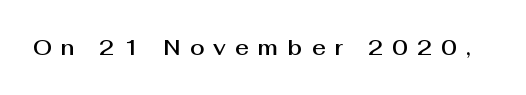
{"italic": "no", "underline": "no", "letter_spacing": "wide", "letter_spacing_em": 0.44, "glyph_px": 21}
